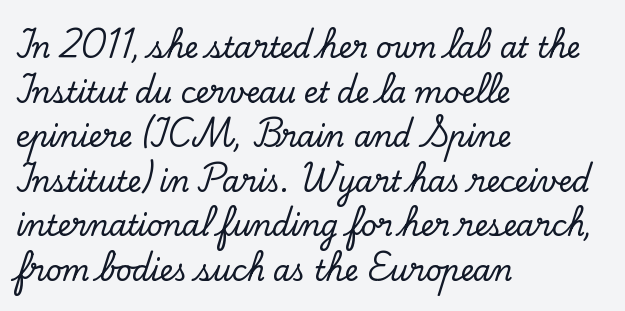
The image shows 28 px serif type; set left-aligned, normal line spacing (1.59x), normal letter spacing, not underlined; low stroke contrast and a small x-height.
